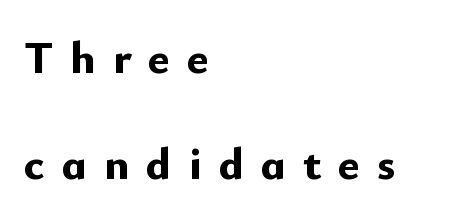
The image shows 46 px bold sans-serif type, upright; set left-aligned, loose line spacing (2.3x), unusually wide letter spacing (+0.37 em), not underlined; low stroke contrast and a small x-height.
